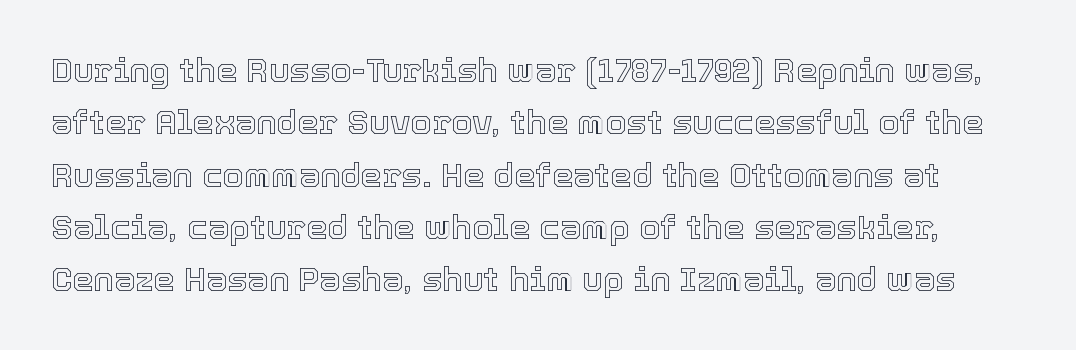
The image shows 34 px text type, upright; set normal line spacing (1.54x), normal letter spacing, not underlined; a medium x-height.
